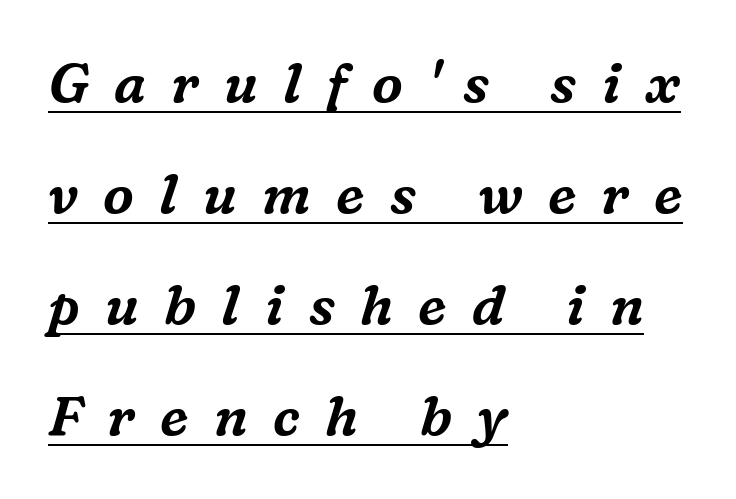
The characters display serif detailing at their extremities. A typesetter would call this proportional, since set widths differ per character. Honestly, the rows look like they've been pulled way apart. Compared with typical body copy, the letter spacing here is much looser. Somebody hit Ctrl+U on this one — the words are underlined.
